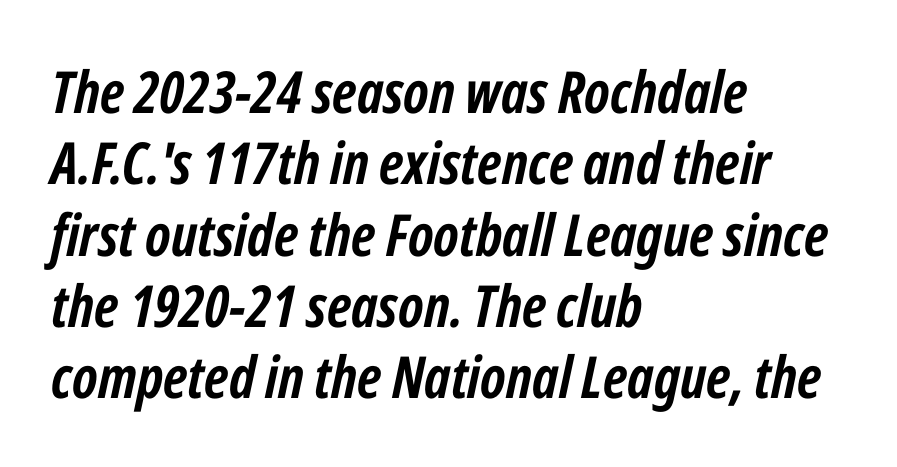
The image shows 58 px semibold, condensed type, italic (leaning right); set left-aligned, line spacing 1.23x, normal letter spacing, not underlined; low stroke contrast and a medium x-height.
